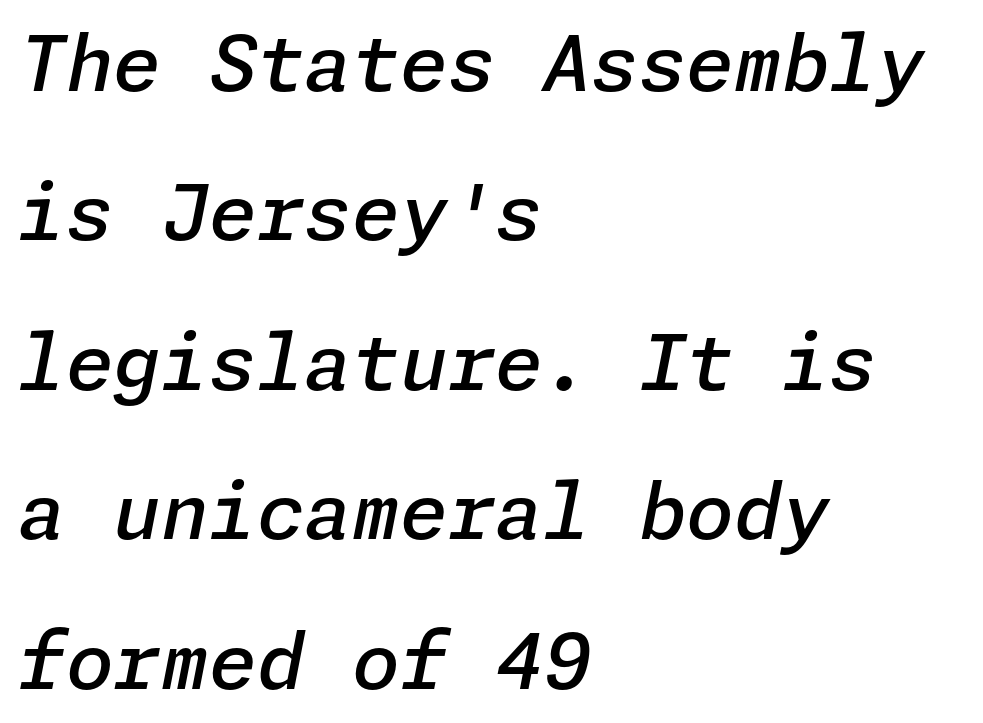
Reading down the block, your eye returns to a fixed left position each line. As a designer I'd log this as weight 600, semibold. Compared with typical body copy, the letter spacing here is the same. Descenders hang freely into open space.
